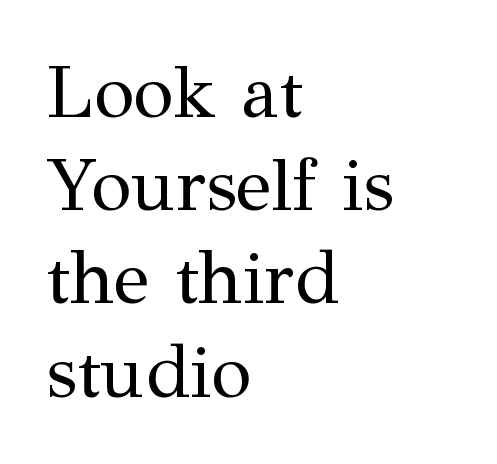
The image shows 74 px regular-weight serif type, upright; set left-aligned, normal line spacing (1.26x), normal letter spacing, not underlined; medium stroke contrast and a medium x-height.
